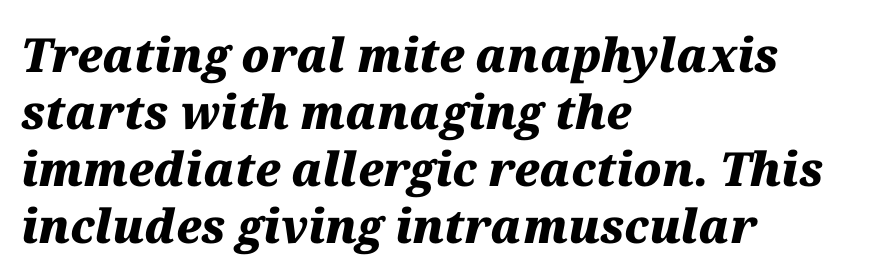
Q: Is the text bold? A: Yes.
Q: Is the text italic (slanted)? A: Yes, it leans right by about 12 degrees.
Q: Is the text underlined? A: No.
Q: How is the paragraph aligned? A: Left-aligned.
Q: Is the spacing between letters normal or unusually wide? A: Normal.
Q: Width (condensed, normal, or wide)? A: Normal.
Q: Stroke contrast? A: Medium.
Q: x-height? A: Medium.
Q: Monospaced? A: No.
